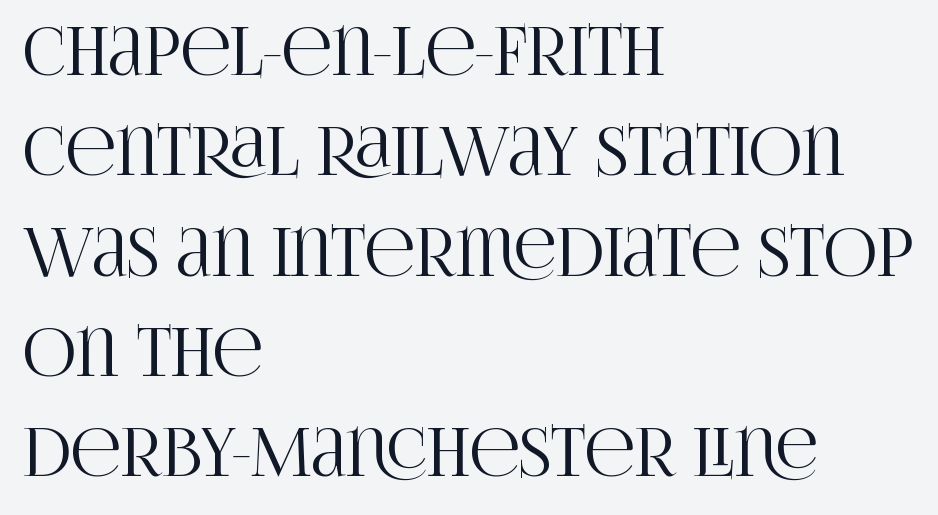
Line spacing here is normal. Think of a printed novel: that variable character pitch is what you see here. Which margin do the lines hug? The left one — the right edge is uneven. Old-style or modern, the face here clearly has serifs. The specimen omits any rule beneath the text block's lines.
